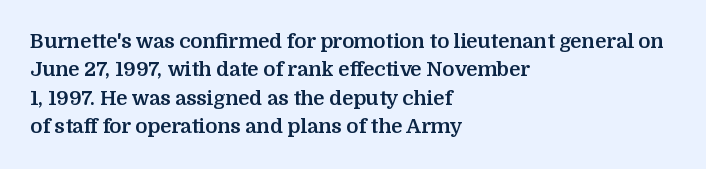
{"italic": "no", "bold": "yes", "underline": "no", "align": "left", "line_spacing": "normal", "line_spacing_ratio": 1.42, "letter_spacing": "normal", "letter_spacing_em": 0.0, "glyph_px": 20}
